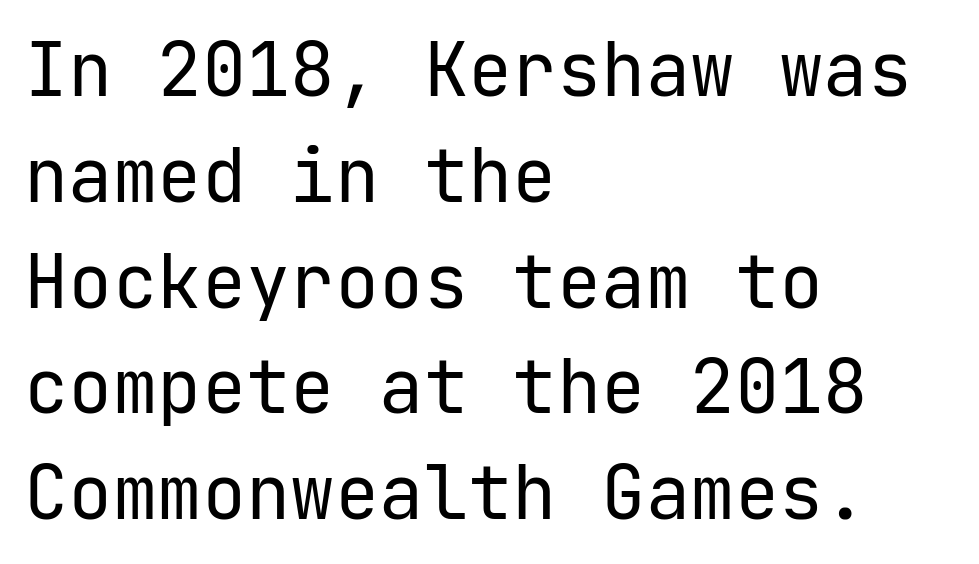
Q: Is the text bold? A: No.
Q: Is the text italic (slanted)? A: No, it is upright.
Q: Is the typeface a serif or a sans-serif typeface? A: Sans-serif.
Q: Is the text underlined? A: No.
Q: How is the paragraph aligned? A: Left-aligned.
Q: Is the spacing between letters normal or unusually wide? A: Normal.
Q: Is the spacing between lines tight, normal or loose? A: Normal.
Q: Width (condensed, normal, or wide)? A: Normal.
Q: Stroke contrast? A: Low.
Q: x-height? A: Medium.
Q: Monospaced? A: Yes.
